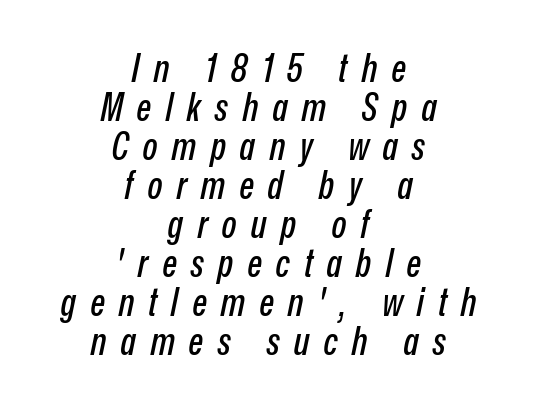
The image shows 39 px condensed type, italic (leaning right); set centered, tight line spacing (1.0x), unusually wide letter spacing (+0.36 em), not underlined; low stroke contrast and a medium x-height.
